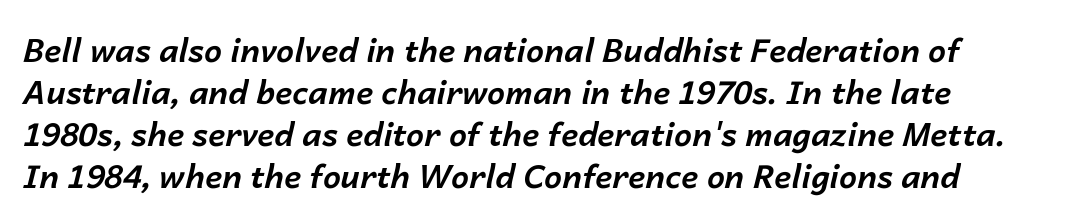
{"italic": "yes", "lean": "right", "slant_degrees": 14, "bold": "yes", "weight": "bold", "width": "normal", "stroke_contrast": "low", "x_height": "medium", "monospaced": "no", "underline": "no", "line_spacing": "normal", "line_spacing_ratio": 1.31, "letter_spacing": "normal", "letter_spacing_em": 0.0, "glyph_px": 32}
